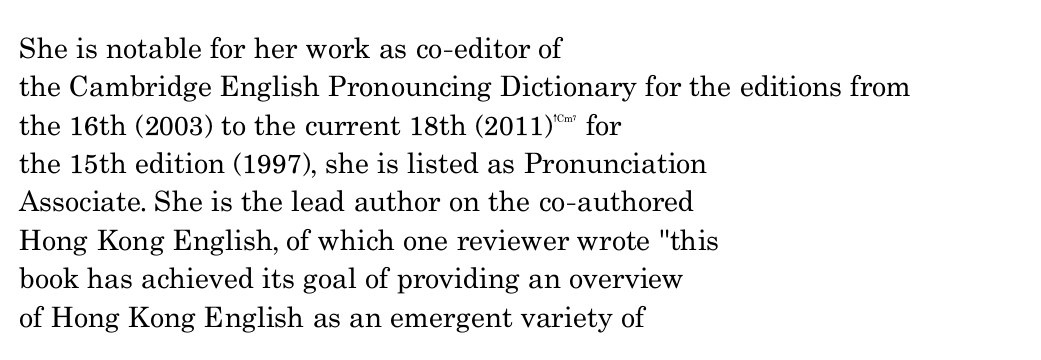
The image shows 28 px regular-weight serif type, upright; set left-aligned, normal line spacing (1.37x), normal letter spacing, not underlined; medium stroke contrast and a small x-height.
